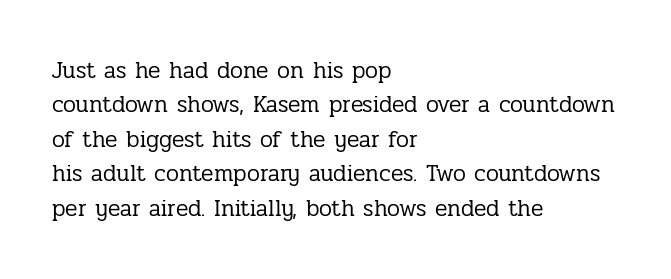
{"italic": "no", "bold": "no", "underline": "no", "align": "left", "line_spacing": "normal", "line_spacing_ratio": 1.5, "letter_spacing": "normal", "letter_spacing_em": 0.0, "glyph_px": 23}
